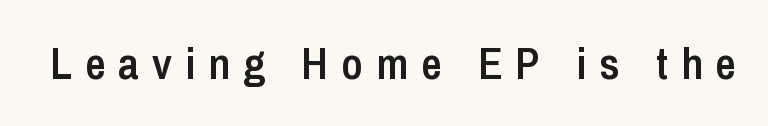
Strokes here are thickened, but only to semibold level. Short note: letters widely spaced. Varying glyph widths throughout — classic text-font behaviour. Check the space under the baseline: it is left empty. This rendering employs a face without finishing strokes, i.e., a sans-serif.
